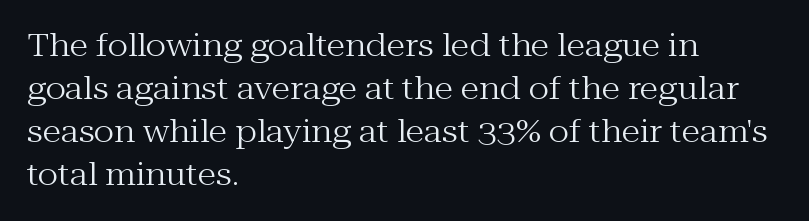
The image shows 31 px regular-weight serif type, upright; set left-aligned, normal line spacing (1.39x), normal letter spacing, not underlined; medium stroke contrast and a medium x-height.
